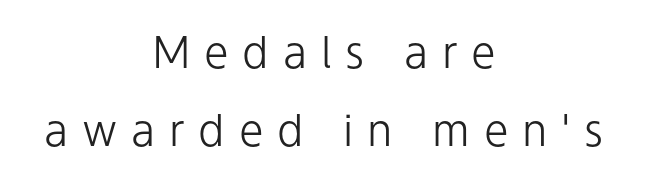
A centered setting, common on invitations and titles, is used for this passage. Spacing between characters has been opened up far beyond the box default. Style check: upright. Are there feet on the stems? There aren't — it's a sans. The letters advance in unequal steps, a hallmark of proportional type. This reads as an unemphasized weight, regular at the heaviest.
